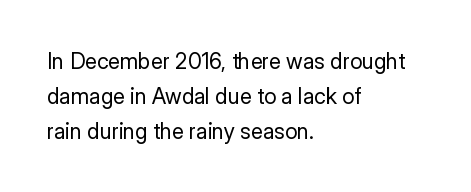
Every stem runs plumb, perpendicular to the baseline. Ink coverage per letter is moderate at most. Does extra space separate the letters? No, they use regular spacing. Line starts are locked; line ends wander. If you measured baseline to baseline, you'd find a middling distance.
